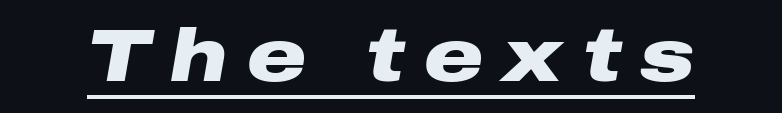
The image shows 73 px heavy, wide type, italic (leaning right); set unusually wide letter spacing (+0.26 em), underlined; low stroke contrast and a medium x-height.
